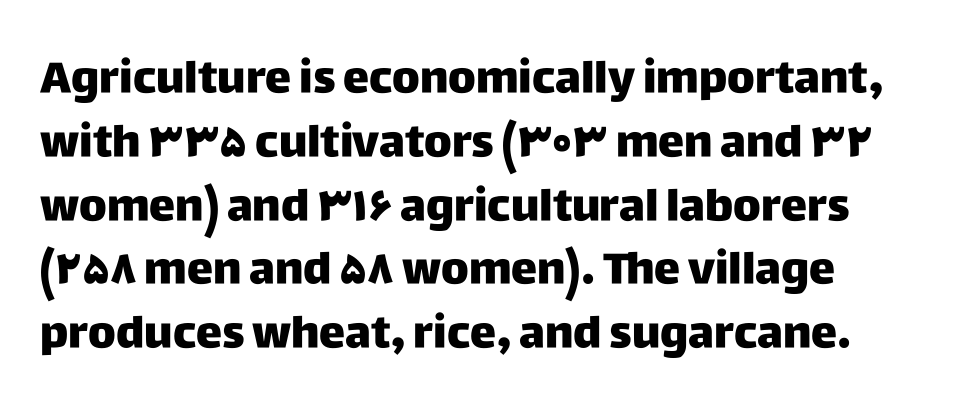
The image shows 44 px sans-serif type, upright; set left-aligned, normal line spacing (1.45x), normal letter spacing, not underlined; low stroke contrast and a large x-height.
